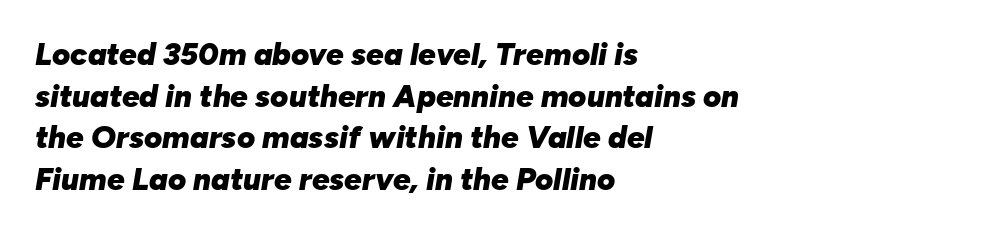
{"italic": "yes", "lean": "right", "slant_degrees": 10, "bold": "yes", "weight": "heavy", "width": "normal", "stroke_contrast": "low", "x_height": "medium", "monospaced": "no", "underline": "no", "align": "left", "line_spacing": "normal", "line_spacing_ratio": 1.34, "letter_spacing": "normal", "letter_spacing_em": 0.0, "glyph_px": 31}
